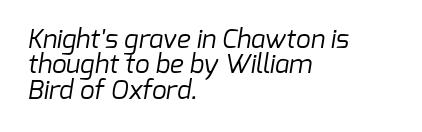
Q: Is the text bold? A: No.
Q: Is the text underlined? A: No.
Q: How is the paragraph aligned? A: Left-aligned.
Q: Is the spacing between letters normal or unusually wide? A: Normal.
Q: Is the spacing between lines tight, normal or loose? A: Tight.
